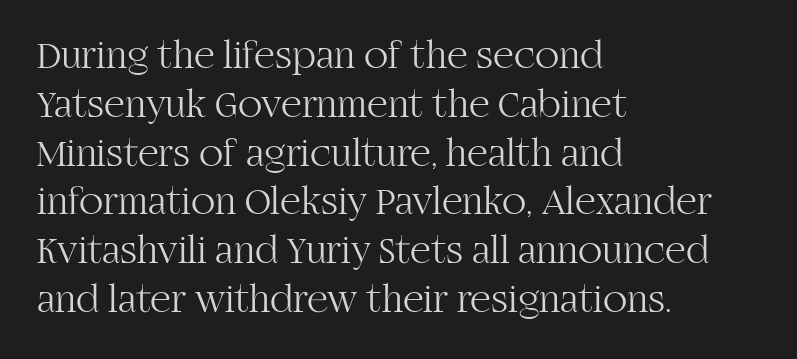
The image shows 40 px light serif type, upright; set left-aligned, line spacing 1.22x, normal letter spacing, not underlined; high stroke contrast and a large x-height.
